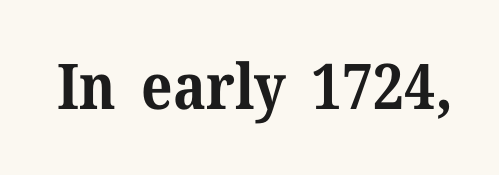
This rendering employs a face with finishing strokes, i.e., a serif. Each row of text sits above clean, open space. Emphasis by weight is at full strength: bold. Tracking value appears to be zero — textbook default spacing. Proportional: the letters do not fall into vertical columns. You can tell it's not italic because the verticals are truly vertical.
